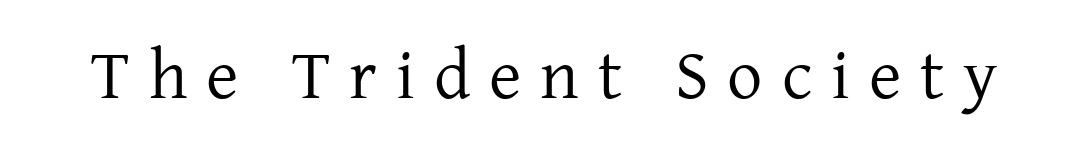
The image shows 70 px regular-weight serif type, upright; set unusually wide letter spacing (+0.27 em), not underlined; low stroke contrast and a medium x-height.
